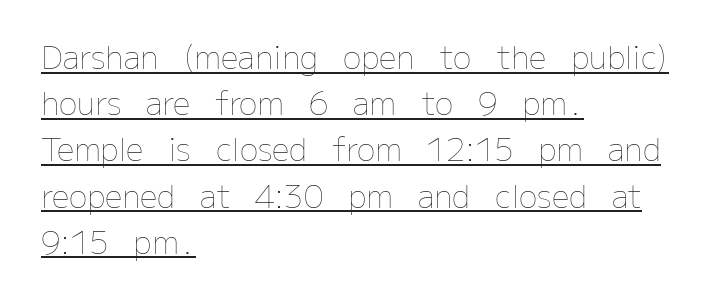
The image shows 31 px thin type, upright; set left-aligned, normal line spacing (1.49x), normal letter spacing, underlined; low stroke contrast and a medium x-height.
